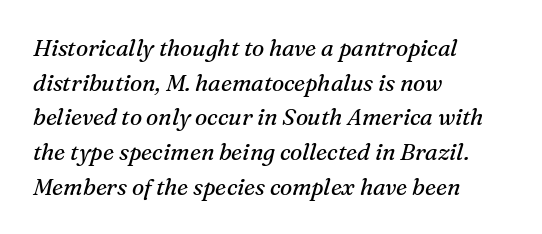
Q: Is the text bold? A: No.
Q: Is the text italic (slanted)? A: Yes, it leans right by about 16 degrees.
Q: Is the text underlined? A: No.
Q: How is the paragraph aligned? A: Left-aligned.
Q: Is the spacing between letters normal or unusually wide? A: Normal.
Q: Is the spacing between lines tight, normal or loose? A: Normal.
